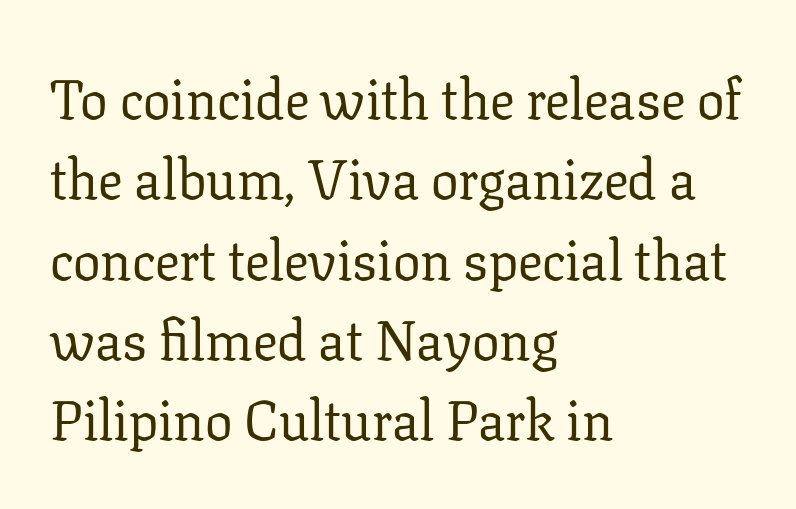
The image shows 55 px regular-weight serif type, upright; set left-aligned, normal line spacing (1.46x), normal letter spacing, not underlined; low stroke contrast and a medium x-height.
